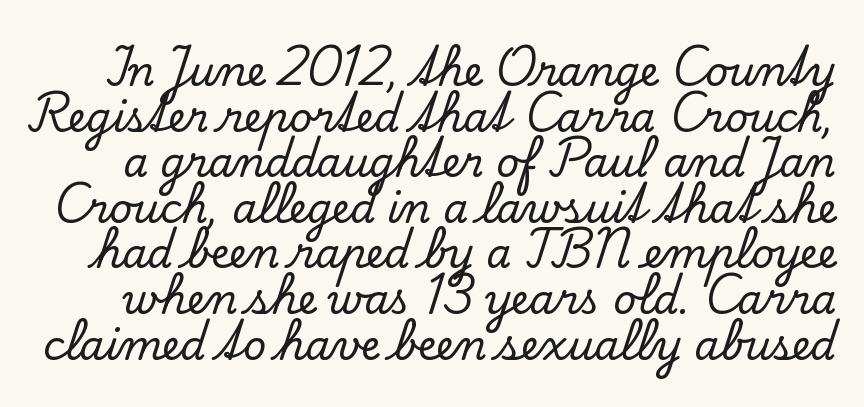
Q: Is the text italic (slanted)? A: Yes.
Q: Is the typeface a serif or a sans-serif typeface? A: Serif.
Q: Is the text underlined? A: No.
Q: Is the spacing between letters normal or unusually wide? A: Normal.
Q: Is the spacing between lines tight, normal or loose? A: Tight.
Q: Width (condensed, normal, or wide)? A: Normal.
Q: Stroke contrast? A: Low.
Q: x-height? A: Small.
Q: Monospaced? A: No.
